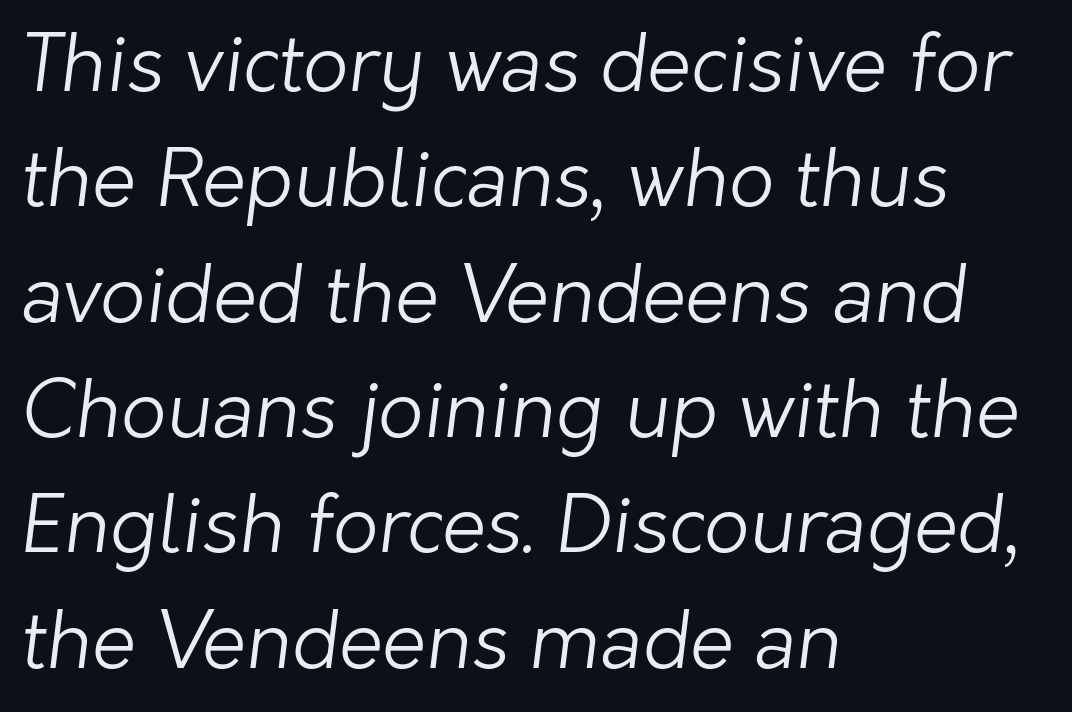
The rendering uses natural spacing where letterforms have individual widths. The strip under each line holds only bare page. Nothing sits at the stroke ends, so this counts as sans-serif. Students, note that the glyphs here touch the page at normal intervals. If you drew a ruler down the left edge, every line would touch it. Honestly, the row spacing looks completely unremarkable.
